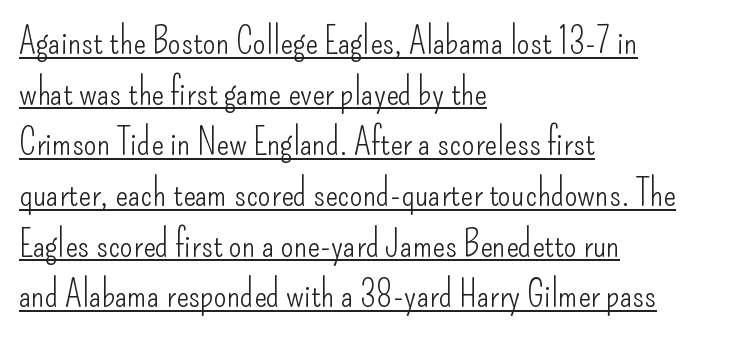
Q: Is the text bold? A: No.
Q: Is the text italic (slanted)? A: No, it is upright.
Q: Is the typeface a serif or a sans-serif typeface? A: Sans-serif.
Q: Is the text underlined? A: Yes.
Q: How is the paragraph aligned? A: Left-aligned.
Q: Is the spacing between letters normal or unusually wide? A: Normal.
Q: Is the spacing between lines tight, normal or loose? A: Normal.
Q: Width (condensed, normal, or wide)? A: Condensed.
Q: Stroke contrast? A: Low.
Q: x-height? A: Small.
Q: Monospaced? A: No.
